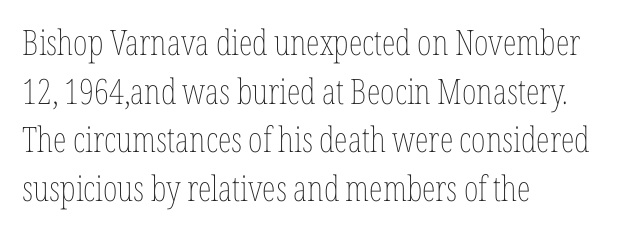
Heaviness? Minimal to ordinary, like unemphasized prose. Nope, not italic — everything's standing straight. Check under the words: just untouched page. Spacing verdict: proportional, widths tailored to each character. Tracking value appears to be zero — textbook default spacing. The paragraph has a hard left edge and a soft right edge.
